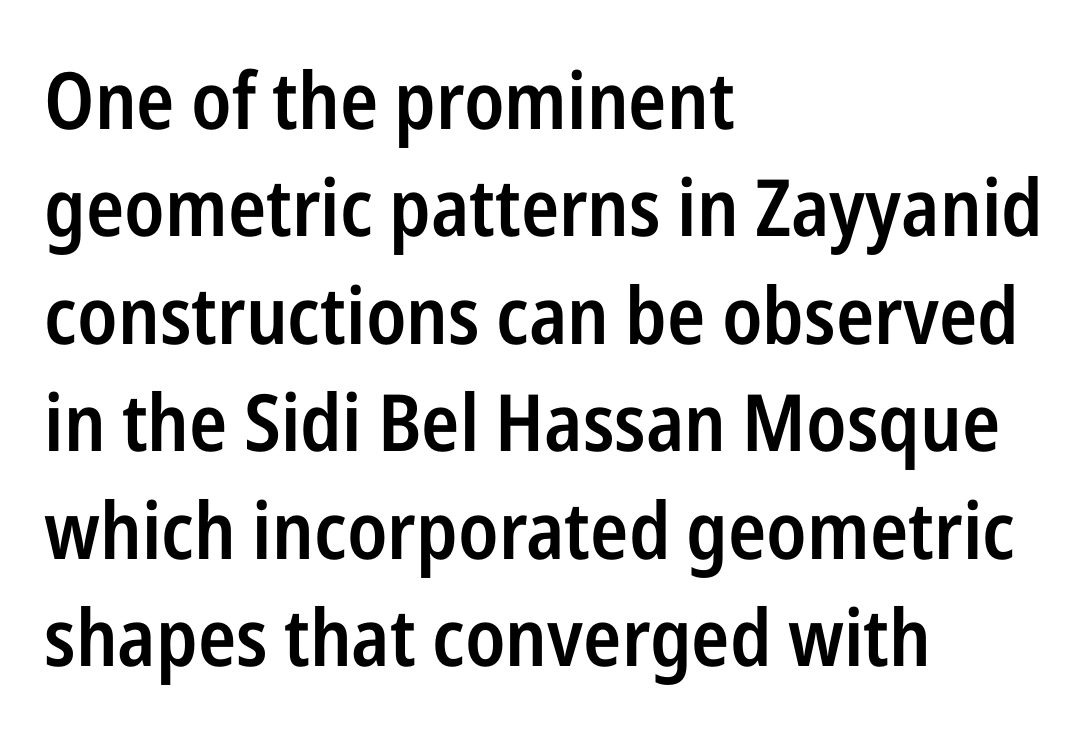
A normal amount of white space separates one row of letters from the next. Each word holds together tightly as a unit, with standard inter-letter gaps. Each letter's strokes conclude bluntly, with no projecting serifs. The lines in this sample share a left origin and differ only in where they stop. Does the weight exceed regular? Yes, but only to semibold. Looks like regular typesetting: each glyph gets only the width it needs.
